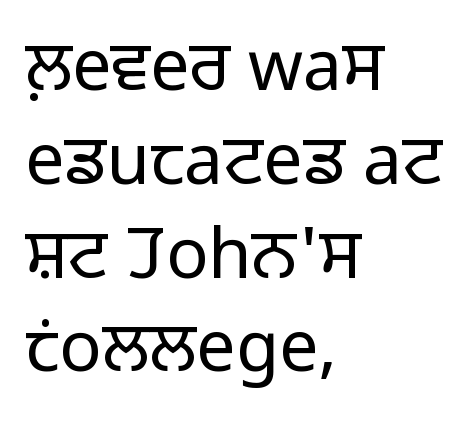
This is not heavy type; no bold has been used. Does the type have serifs? No, each stem ends abruptly. Type without underlining. A typesetter would mark this as roman, not italic. Left-aligned paragraph, ragged on the right. Summary of vertical rhythm: regular, with standard interline spacing.
